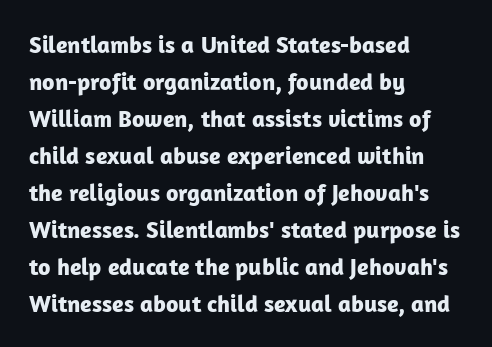
{"italic": "no", "bold": "yes", "underline": "no", "align": "left", "line_spacing": "normal", "line_spacing_ratio": 1.54, "letter_spacing": "normal", "letter_spacing_em": 0.0, "glyph_px": 24}
